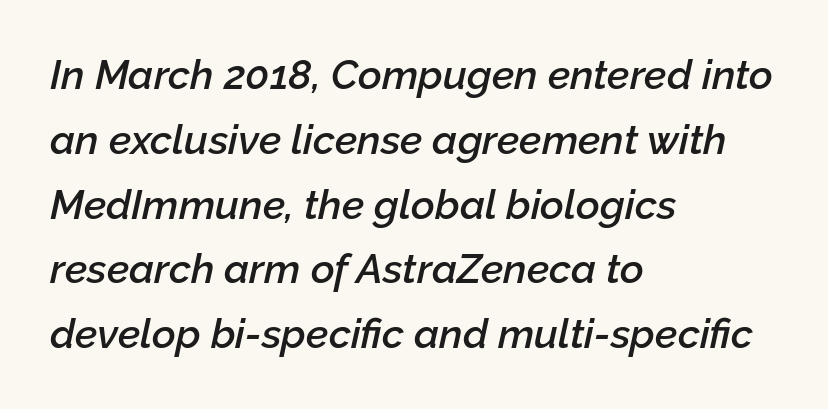
Does the leading feel generous? No, just average. Observe the lean: these are italic letterforms. Varying glyph widths throughout — classic text-font behaviour. Line beginnings align vertically; line endings do not. The specimen omits any rule beneath the text block's lines. What stands out about the letter spacing? Nothing — it is the standard amount.
